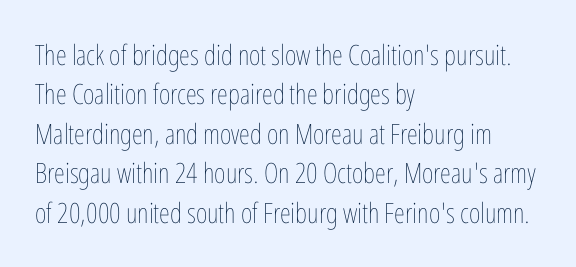
You could not count columns in this text — the font is proportionally spaced. The baseline area is clear. The lines are quadded left. Heaviness? Minimal to ordinary, like unemphasized prose. The lettering stays uniformly vertical, giving the passage a roman look. Whoever set this chose a conventional vertical rhythm.
